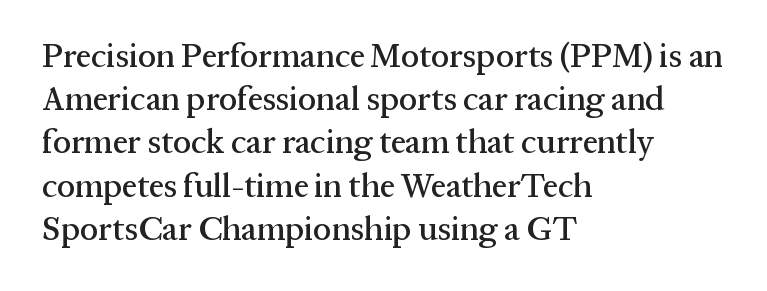
Q: Is the text italic (slanted)? A: No, it is upright.
Q: Is the typeface a serif or a sans-serif typeface? A: Serif.
Q: Is the text underlined? A: No.
Q: How is the paragraph aligned? A: Left-aligned.
Q: Is the spacing between letters normal or unusually wide? A: Normal.
Q: Is the spacing between lines tight, normal or loose? A: Normal.
Q: Width (condensed, normal, or wide)? A: Normal.
Q: Stroke contrast? A: Medium.
Q: x-height? A: Medium.
Q: Monospaced? A: No.
